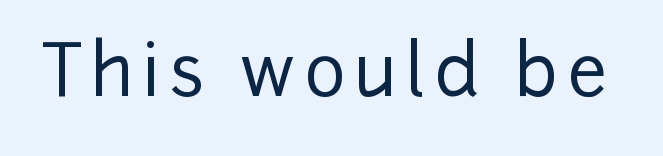
The font family rendered here belongs to the sans-serif group. The passage shown is typed in a proportional face where columns would drift. Posture: straight, roman, zero tilt. The foot of each line stays bare and open.
